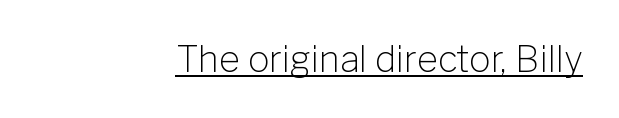
Q: Is the text bold? A: No.
Q: Is the text italic (slanted)? A: No, it is upright.
Q: Is the typeface a serif or a sans-serif typeface? A: Sans-serif.
Q: Is the text underlined? A: Yes.
Q: How is the paragraph aligned? A: Right-aligned.
Q: Is the spacing between letters normal or unusually wide? A: Normal.
Q: Width (condensed, normal, or wide)? A: Normal.
Q: Stroke contrast? A: Low.
Q: x-height? A: Medium.
Q: Monospaced? A: No.
